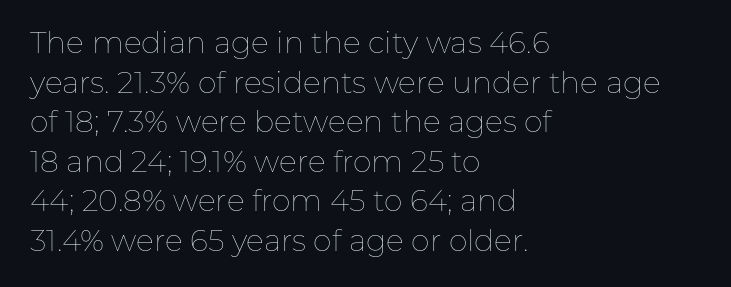
{"italic": "no", "bold": "no", "weight": "thin", "width": "normal", "stroke_contrast": "low", "x_height": "medium", "monospaced": "no", "underline": "no", "align": "left", "line_spacing": "normal", "line_spacing_ratio": 1.32, "letter_spacing": "normal", "letter_spacing_em": 0.0, "glyph_px": 30}
